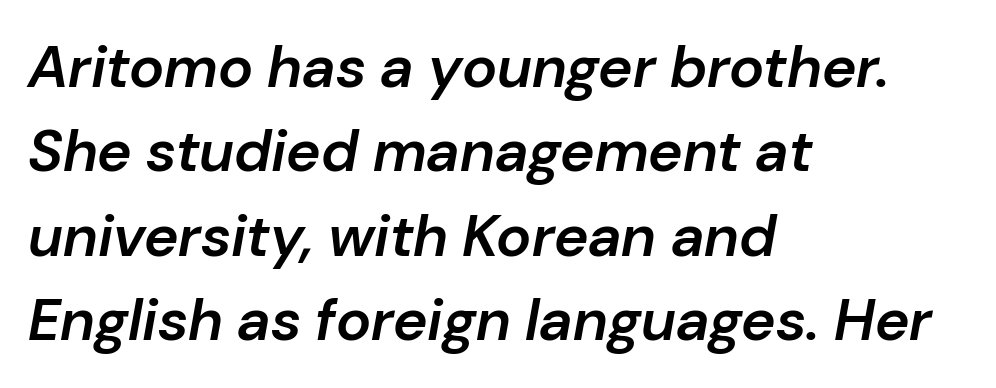
Q: Is the text bold? A: Semi-bold.
Q: Is the text italic (slanted)? A: Yes, it leans right by about 10 degrees.
Q: Is the text underlined? A: No.
Q: How is the paragraph aligned? A: Left-aligned.
Q: Is the spacing between letters normal or unusually wide? A: Normal.
Q: Is the spacing between lines tight, normal or loose? A: Normal.
Q: Width (condensed, normal, or wide)? A: Normal.
Q: Stroke contrast? A: Low.
Q: x-height? A: Medium.
Q: Monospaced? A: No.
